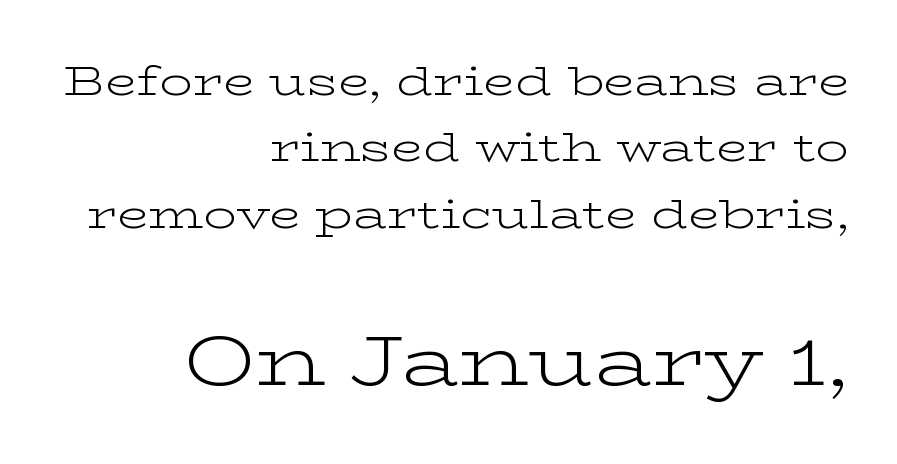
This rendering leaves character spacing at its baseline value. Clear beneath every line of the passage. Note: smaller setting up top, larger setting below. The letters advance in unequal steps, a hallmark of proportional type. The letters stand straight up with perfectly vertical stems.
